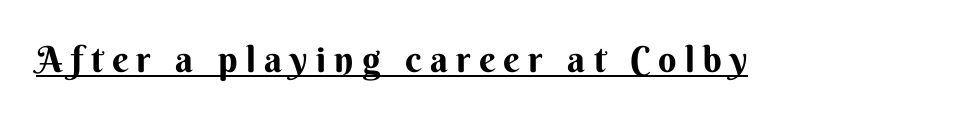
Plenty of ink on the page — the face is bold. The letterforms stand isolated, each surrounded by extra space. A typesetter would call this proportional, since set widths differ per character. The letters carry no serifs — their stems end cleanly without finishing strokes. Posture: vertical.
